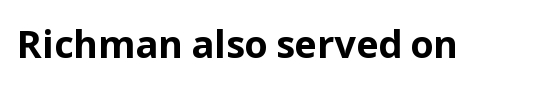
The image shows 38 px bold sans-serif type, upright; set normal letter spacing, not underlined; low stroke contrast and a medium x-height.
